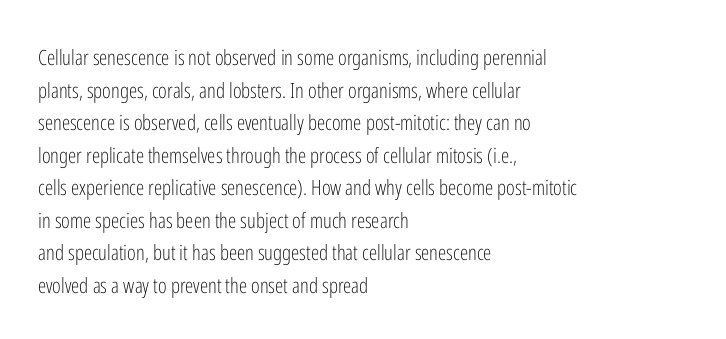
Q: Is the text bold? A: No.
Q: Is the text italic (slanted)? A: No, it is upright.
Q: Is the text underlined? A: No.
Q: How is the paragraph aligned? A: Left-aligned.
Q: Is the spacing between letters normal or unusually wide? A: Normal.
Q: Is the spacing between lines tight, normal or loose? A: Normal.
